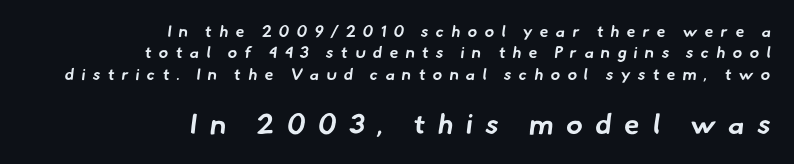
The image shows 28 px bold sans-serif type; set right-aligned, normal line spacing (1.34x), unusually wide letter spacing (+0.45 em), not underlined; the second (bottom) block is 1.75x larger; low stroke contrast and a small x-height.
